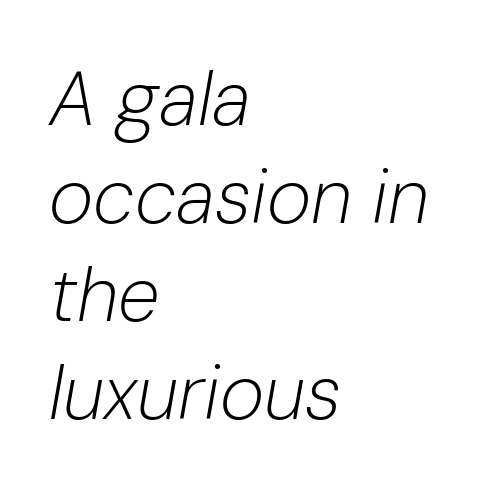
Q: Is the text bold? A: No.
Q: Is the text italic (slanted)? A: Yes, it leans right by about 10 degrees.
Q: Is the text underlined? A: No.
Q: How is the paragraph aligned? A: Left-aligned.
Q: Is the spacing between letters normal or unusually wide? A: Normal.
Q: Is the spacing between lines tight, normal or loose? A: Normal.
Q: Width (condensed, normal, or wide)? A: Normal.
Q: Stroke contrast? A: Low.
Q: x-height? A: Medium.
Q: Monospaced? A: No.
